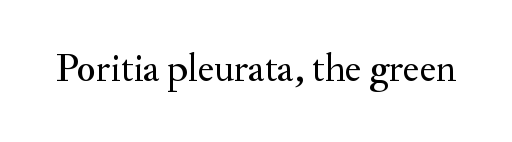
Q: Is the text italic (slanted)? A: No, it is upright.
Q: Is the typeface a serif or a sans-serif typeface? A: Serif.
Q: Is the text underlined? A: No.
Q: Is the spacing between letters normal or unusually wide? A: Normal.
Q: Width (condensed, normal, or wide)? A: Normal.
Q: Stroke contrast? A: Medium.
Q: x-height? A: Small.
Q: Monospaced? A: No.
